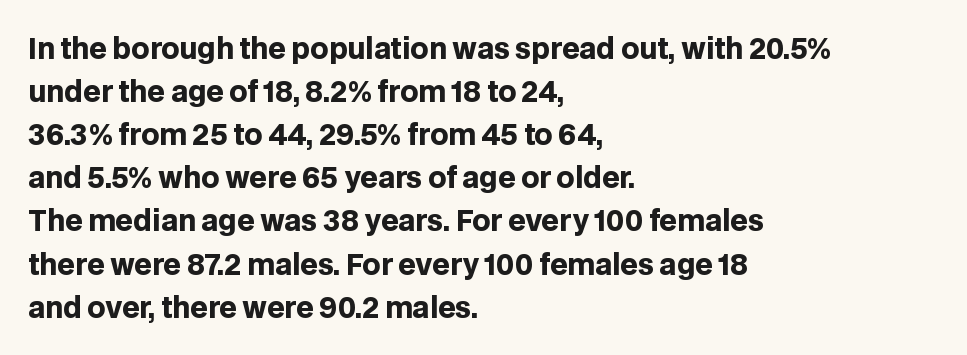
The image shows 28 px heavy sans-serif type, upright; set left-aligned, normal line spacing (1.54x), normal letter spacing, not underlined; low stroke contrast and a large x-height.
